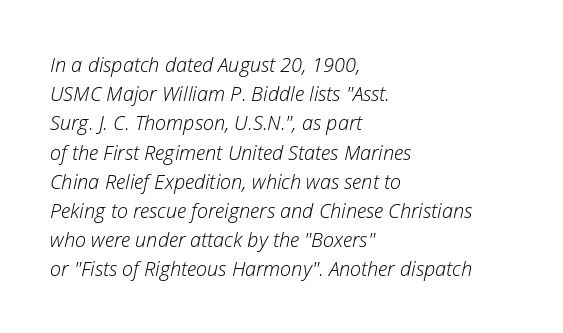
{"italic": "yes", "lean": "right", "slant_degrees": 12, "bold": "no", "underline": "no", "align": "left", "line_spacing": "normal", "line_spacing_ratio": 1.46, "letter_spacing": "normal", "letter_spacing_em": 0.0, "glyph_px": 20}
